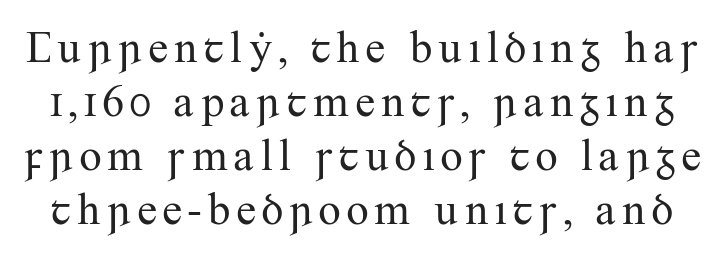
The rendering shows small feet on the letterforms — a serif design. Compared with a typical body face, this is equally light or lighter still. The gap between lines stays unmarked. Tall strokes in this sample are plumb rather than angled. This sample has the flowing, uneven cadence of proportional lettering.
